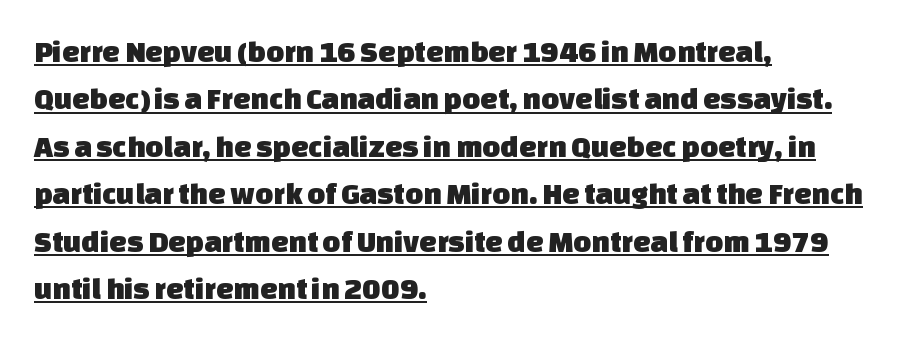
The image shows 31 px sans-serif type; set left-aligned, normal line spacing (1.53x), normal letter spacing, underlined; low stroke contrast and a large x-height.
